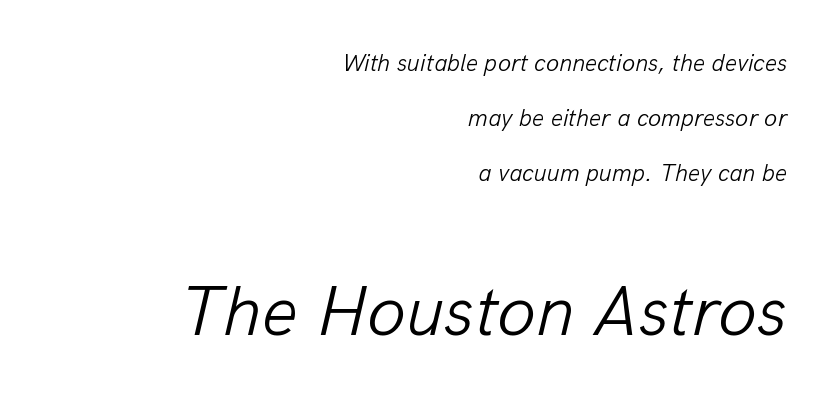
Q: Is the text bold? A: No.
Q: Is the text italic (slanted)? A: Yes, it leans right by about 13 degrees.
Q: Is the text underlined? A: No.
Q: How is the paragraph aligned? A: Right-aligned.
Q: Is the spacing between letters normal or unusually wide? A: Normal.
Q: Is the spacing between lines tight, normal or loose? A: Loose.
Q: Which block of text is set in a larger size, the first (top) or the second (bottom)? A: The second (bottom) one.
Q: Width (condensed, normal, or wide)? A: Normal.
Q: Stroke contrast? A: Low.
Q: x-height? A: Medium.
Q: Monospaced? A: No.
